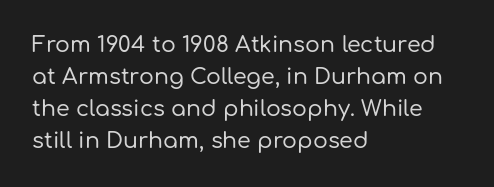
These lines were composed using upright roman letters. If you drew a ruler down the left edge, every line would touch it. In terms of leading, this rendering sits right in the middle. These lines keep a tight, regular rhythm from letter to letter. The glyphs are unaccompanied by any horizontal stroke below them.
